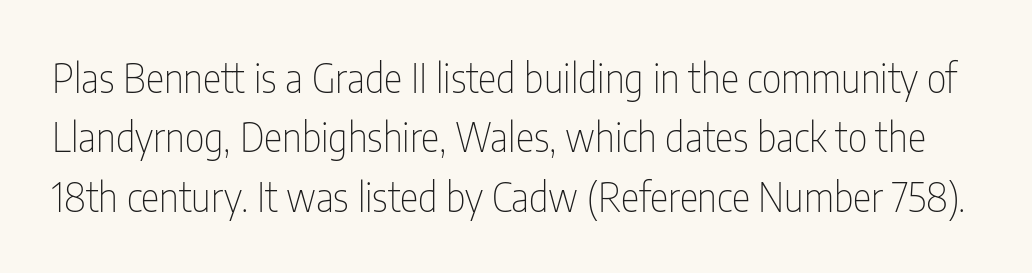
{"serif": "no", "italic": "no", "bold": "no", "weight": "thin", "width": "condensed", "stroke_contrast": "low", "x_height": "medium", "monospaced": "no", "underline": "no", "line_spacing": "normal", "line_spacing_ratio": 1.52, "letter_spacing": "normal", "letter_spacing_em": 0.0, "glyph_px": 39}
